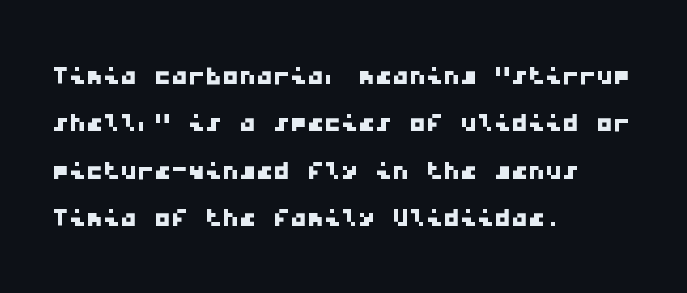
{"serif": "no", "width": "wide", "stroke_contrast": "low", "x_height": "medium", "monospaced": "yes", "underline": "no", "align": "left", "line_spacing": "normal", "line_spacing_ratio": 1.39, "letter_spacing": "normal", "letter_spacing_em": 0.0, "glyph_px": 34}
